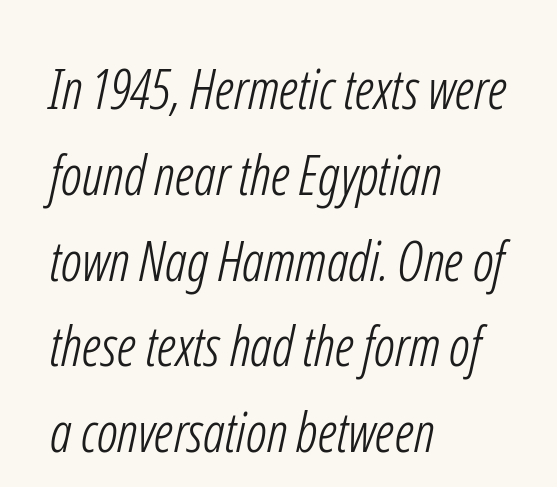
Q: Is the text bold? A: No.
Q: Is the typeface a serif or a sans-serif typeface? A: Sans-serif.
Q: Is the text underlined? A: No.
Q: How is the paragraph aligned? A: Left-aligned.
Q: Is the spacing between letters normal or unusually wide? A: Normal.
Q: Is the spacing between lines tight, normal or loose? A: Normal.
Q: Width (condensed, normal, or wide)? A: Condensed.
Q: Stroke contrast? A: Low.
Q: x-height? A: Medium.
Q: Monospaced? A: No.
